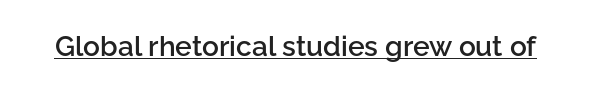
The letters are semibold — heavier than regular but short of a full bold. This sample uses an upright cut, with every glyph sitting square on the baseline. This sample carries an underscore along the baseline area. Students, note that the glyphs here touch the page at normal intervals. The rendering uses natural spacing where letterforms have individual widths.
